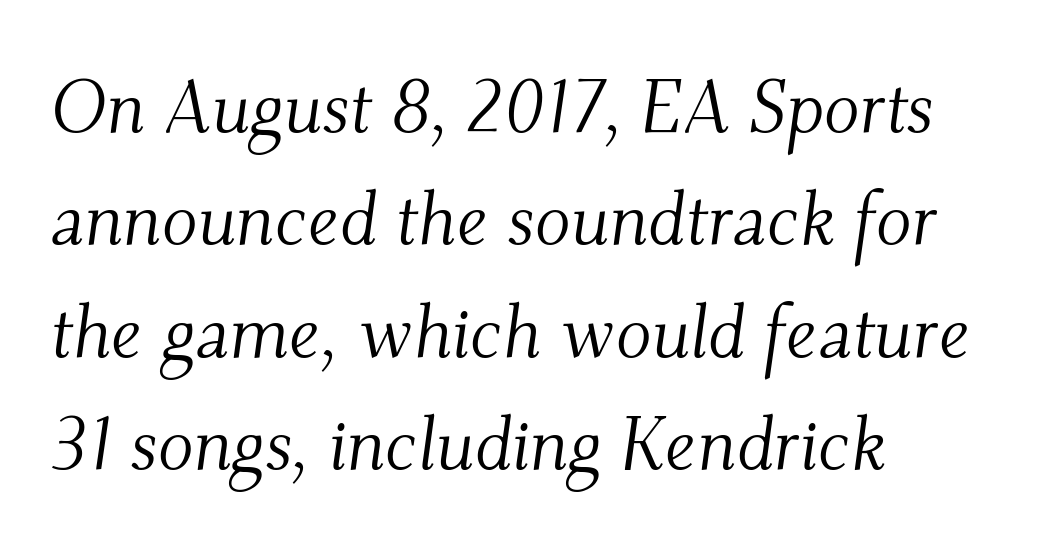
Q: Is the text bold? A: No.
Q: Is the text italic (slanted)? A: Yes, it leans right by about 9 degrees.
Q: Is the typeface a serif or a sans-serif typeface? A: Serif.
Q: Is the text underlined? A: No.
Q: How is the paragraph aligned? A: Left-aligned.
Q: Is the spacing between letters normal or unusually wide? A: Normal.
Q: Is the spacing between lines tight, normal or loose? A: Normal.
Q: Width (condensed, normal, or wide)? A: Normal.
Q: Stroke contrast? A: Medium.
Q: x-height? A: Small.
Q: Monospaced? A: No.
